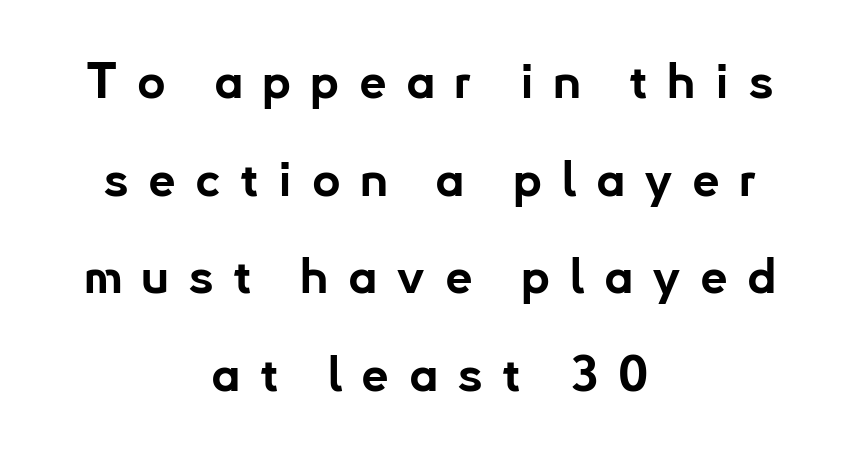
The image shows 49 px bold sans-serif type, upright; set centered, loose line spacing (1.99x), unusually wide letter spacing (+0.39 em), not underlined; low stroke contrast and a small x-height.
